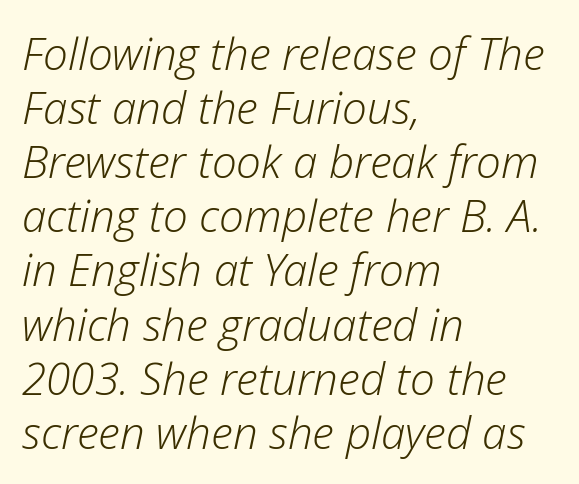
Q: Is the text bold? A: No.
Q: Is the text italic (slanted)? A: Yes, it leans right by about 12 degrees.
Q: Is the text underlined? A: No.
Q: How is the paragraph aligned? A: Left-aligned.
Q: Is the spacing between letters normal or unusually wide? A: Normal.
Q: Width (condensed, normal, or wide)? A: Normal.
Q: Stroke contrast? A: Low.
Q: x-height? A: Medium.
Q: Monospaced? A: No.
